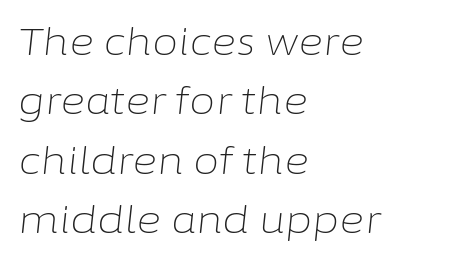
The image shows 38 px light type, italic (leaning right); set left-aligned, normal line spacing (1.56x), normal letter spacing, not underlined; low stroke contrast and a medium x-height.
